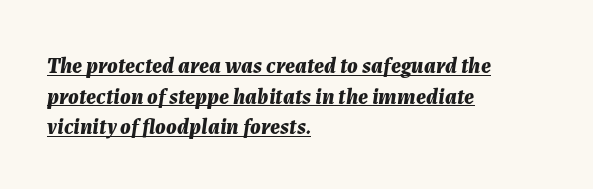
The image shows 22 px bold type, italic (leaning right); set left-aligned, normal line spacing (1.39x), normal letter spacing, underlined.
